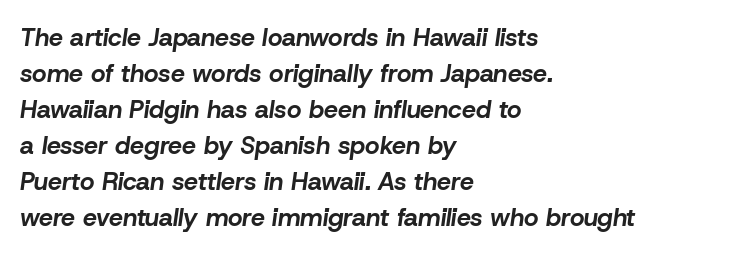
The image shows 25 px bold type, italic (leaning right); set left-aligned, normal line spacing (1.44x), normal letter spacing, not underlined.
